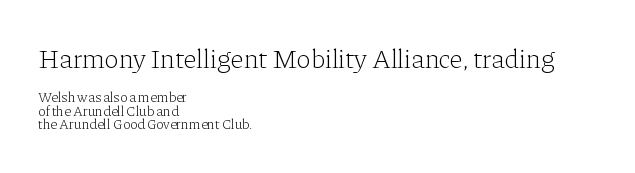
{"italic": "no", "bold": "no", "underline": "no", "align": "left", "line_spacing": "tight", "line_spacing_ratio": 0.98, "letter_spacing": "normal", "letter_spacing_em": 0.0, "larger_block": "first", "size_ratio": 1.93, "glyph_px": 27}
